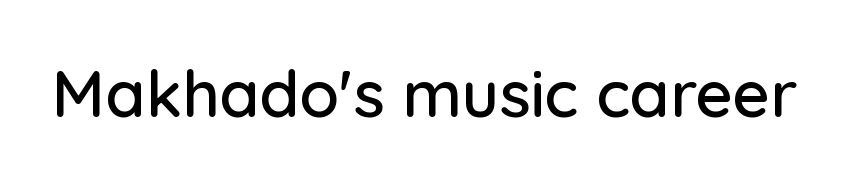
Q: Is the text italic (slanted)? A: No, it is upright.
Q: Is the typeface a serif or a sans-serif typeface? A: Sans-serif.
Q: Is the text underlined? A: No.
Q: Is the spacing between letters normal or unusually wide? A: Normal.
Q: Width (condensed, normal, or wide)? A: Normal.
Q: Stroke contrast? A: Low.
Q: x-height? A: Medium.
Q: Monospaced? A: No.
